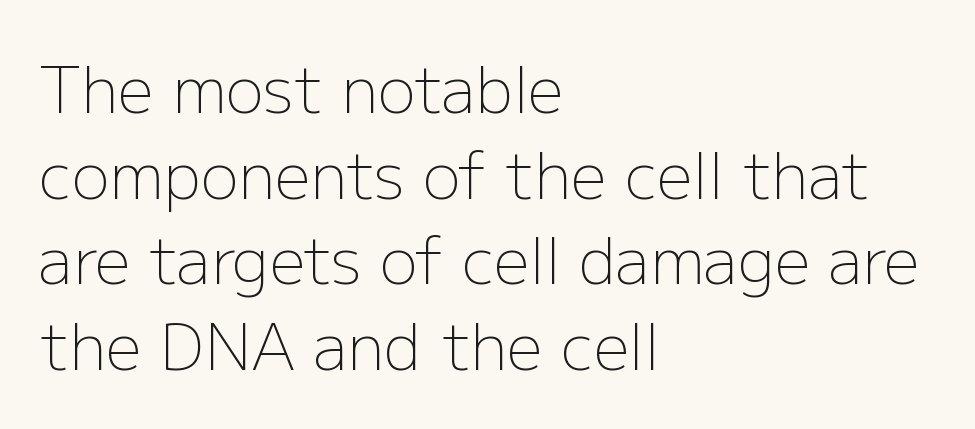
The image shows 63 px light sans-serif type, upright; set left-aligned, normal line spacing (1.36x), normal letter spacing, not underlined; low stroke contrast and a medium x-height.
